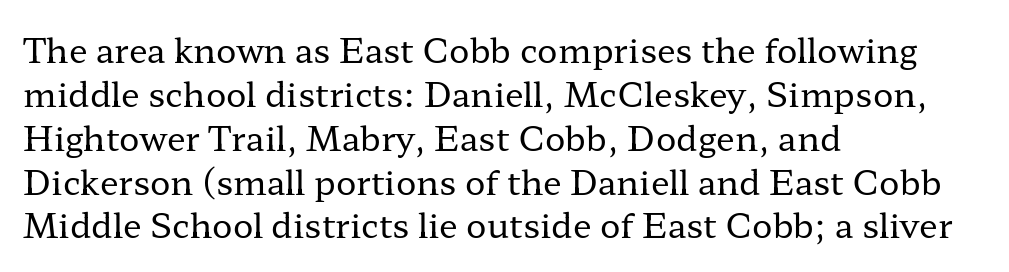
{"serif": "yes", "italic": "no", "bold": "no", "weight": "regular", "width": "wide", "stroke_contrast": "low", "x_height": "medium", "monospaced": "no", "underline": "no", "align": "left", "line_spacing": "normal", "line_spacing_ratio": 1.29, "letter_spacing": "normal", "letter_spacing_em": 0.0, "glyph_px": 34}
